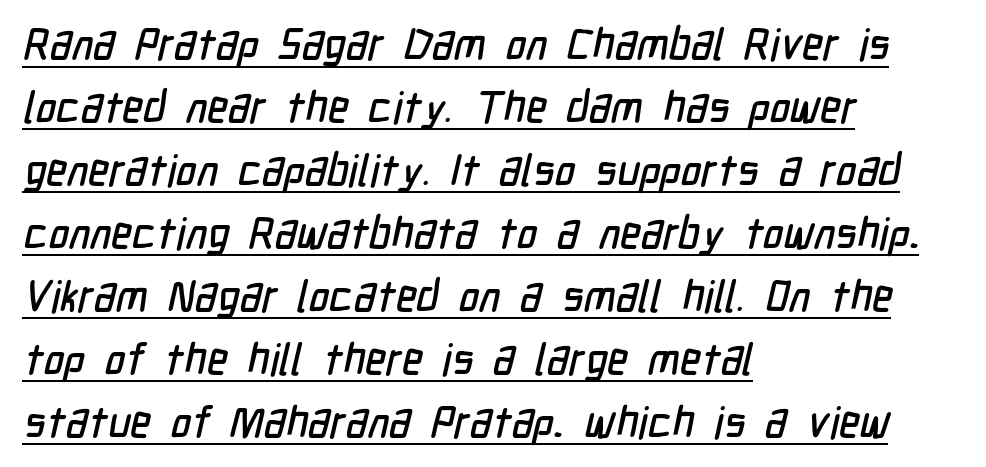
{"serif": "no", "width": "condensed", "stroke_contrast": "low", "x_height": "medium", "monospaced": "no", "underline": "yes", "align": "left", "line_spacing": "normal", "line_spacing_ratio": 1.43, "letter_spacing": "normal", "letter_spacing_em": 0.0, "glyph_px": 44}
